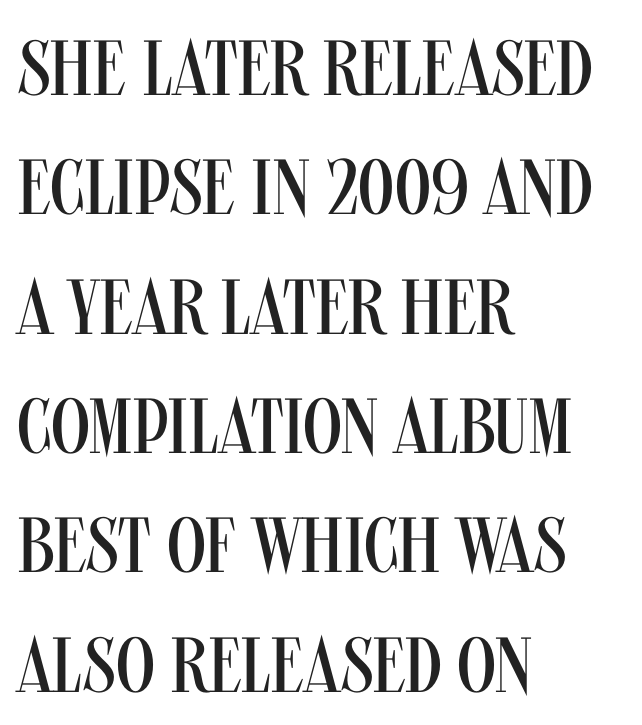
Q: Is the text bold? A: No.
Q: Is the text italic (slanted)? A: No, it is upright.
Q: Is the typeface a serif or a sans-serif typeface? A: Sans-serif.
Q: Is the text underlined? A: No.
Q: How is the paragraph aligned? A: Left-aligned.
Q: Is the spacing between letters normal or unusually wide? A: Normal.
Q: Is the spacing between lines tight, normal or loose? A: Normal.
Q: Width (condensed, normal, or wide)? A: Condensed.
Q: Stroke contrast? A: Medium.
Q: x-height? A: Large.
Q: Monospaced? A: No.
